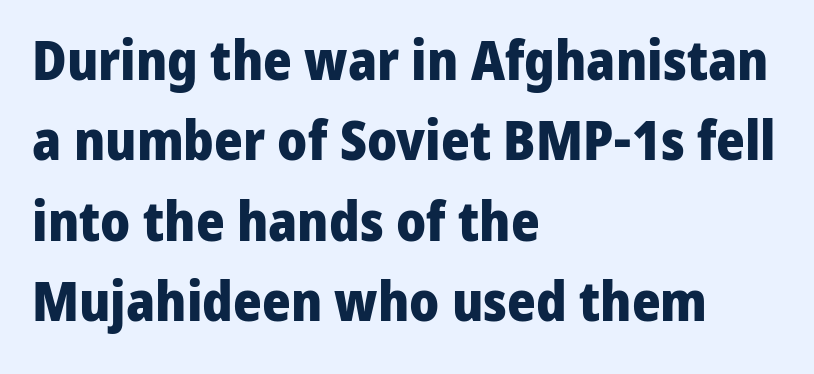
{"serif": "no", "italic": "no", "bold": "yes", "weight": "heavy", "width": "normal", "stroke_contrast": "low", "x_height": "medium", "monospaced": "no", "underline": "no", "align": "left", "line_spacing": "normal", "line_spacing_ratio": 1.46, "letter_spacing": "normal", "letter_spacing_em": 0.0, "glyph_px": 55}
